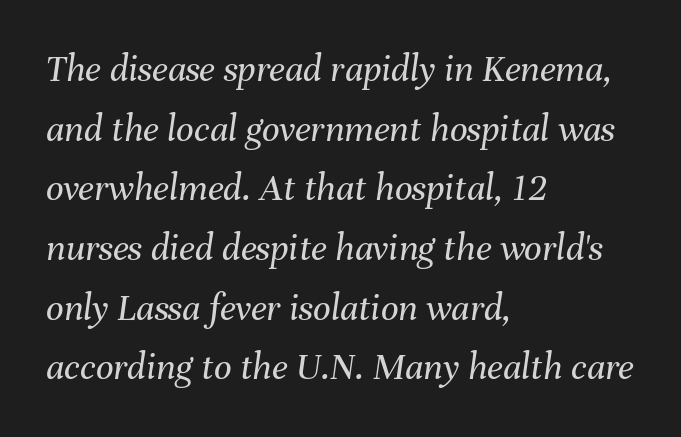
Q: Is the text bold? A: No.
Q: Is the text italic (slanted)? A: Yes, it leans right by about 8 degrees.
Q: Is the text underlined? A: No.
Q: How is the paragraph aligned? A: Left-aligned.
Q: Is the spacing between letters normal or unusually wide? A: Normal.
Q: Is the spacing between lines tight, normal or loose? A: Normal.
Q: Width (condensed, normal, or wide)? A: Normal.
Q: Stroke contrast? A: Medium.
Q: x-height? A: Medium.
Q: Monospaced? A: No.
